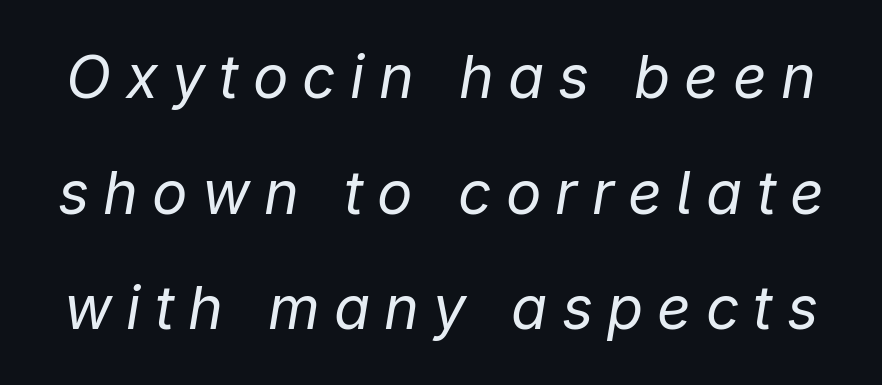
A bare baseline throughout the passage. Words appear elongated and porous because spacing is wide. Looks like regular typesetting: each glyph gets only the width it needs. In terms of posture, this sample is oblique.
